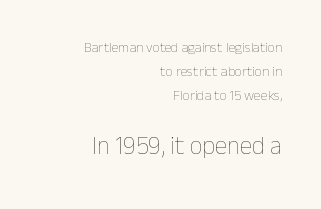
Spacing between characters is what you'd get straight out of the box. Caption: multi-line text, flush right, ragged left. Bare-footed words on every line. When letters stand straight like this, we call the style roman or upright. Counters stay open thanks to moderate or lighter strokes. The more generous point size was reserved for the lower chunk.
